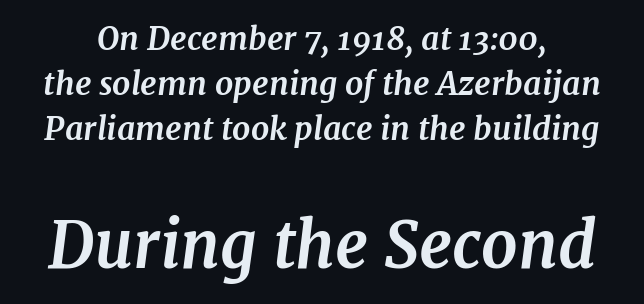
{"serif": "yes", "italic": "yes", "lean": "right", "slant_degrees": 7, "bold": "yes", "weight": "bold", "width": "normal", "stroke_contrast": "medium", "x_height": "medium", "monospaced": "no", "underline": "no", "line_spacing": "normal", "line_spacing_ratio": 1.41, "letter_spacing": "normal", "letter_spacing_em": 0.0, "larger_block": "second", "size_ratio": 2.0, "glyph_px": 64}
